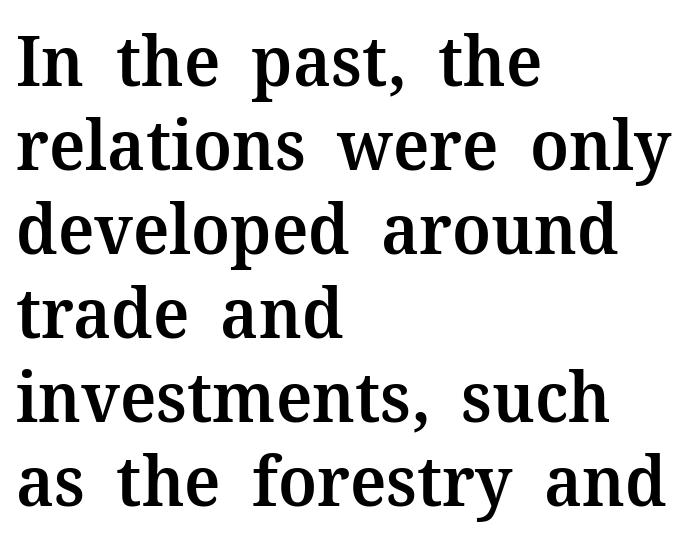
When letters stand straight like this, we call the style roman or upright. Tracking here is standard; glyphs follow each other at the usual distance. Yep, those are serifs on the letters. This sample has the flowing, uneven cadence of proportional lettering. Caption: multi-line text, flush left, ragged right. Heft: intermediate — a semibold.
